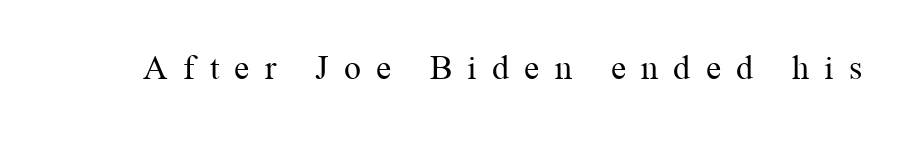
Ordinary non-slanted type is in use. Weight: in the light-to-regular range. Students, note that the glyphs here are deliberately spaced far apart. A bare baseline throughout the passage. Little horizontal feet cap the strokes, marking this as serif type.
